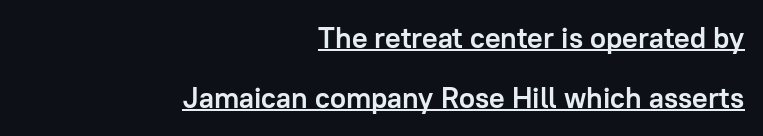
The image shows 29 px semibold sans-serif type, upright; set right-aligned, loose line spacing (2.07x), normal letter spacing, underlined; low stroke contrast and a medium x-height.
